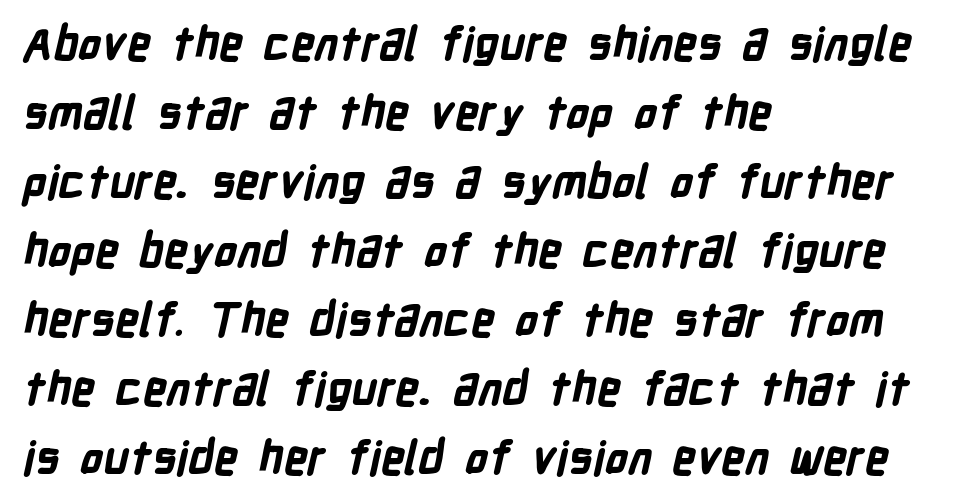
The image shows 46 px bold, condensed sans-serif type; set left-aligned, normal line spacing (1.5x), normal letter spacing, not underlined; low stroke contrast and a medium x-height.
